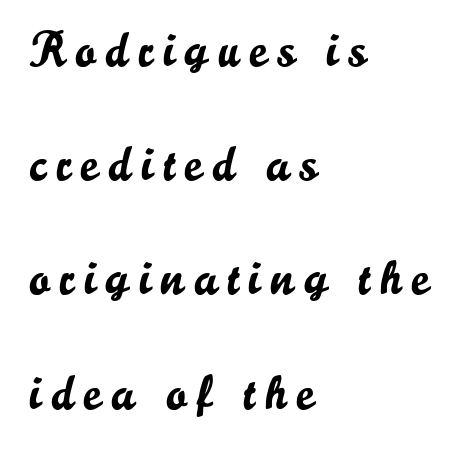
The image shows 49 px sans-serif type; set left-aligned, loose line spacing (2.33x), unusually wide letter spacing (+0.2 em), not underlined; low stroke contrast and a small x-height.
